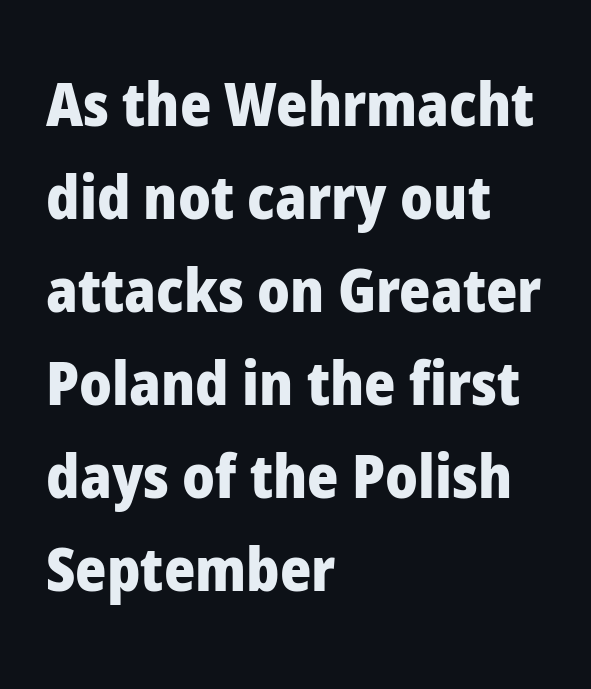
Q: Is the text bold? A: Yes.
Q: Is the text italic (slanted)? A: No, it is upright.
Q: Is the typeface a serif or a sans-serif typeface? A: Sans-serif.
Q: Is the text underlined? A: No.
Q: How is the paragraph aligned? A: Left-aligned.
Q: Is the spacing between letters normal or unusually wide? A: Normal.
Q: Is the spacing between lines tight, normal or loose? A: Normal.
Q: Width (condensed, normal, or wide)? A: Normal.
Q: Stroke contrast? A: Low.
Q: x-height? A: Medium.
Q: Monospaced? A: No.
